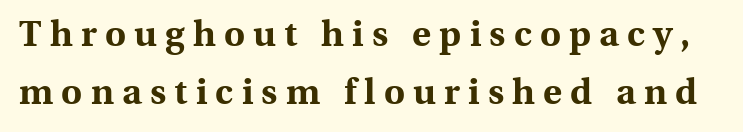
The image shows 36 px bold serif type, upright; set normal line spacing (1.6x), unusually wide letter spacing (+0.23 em), not underlined; a medium x-height.
